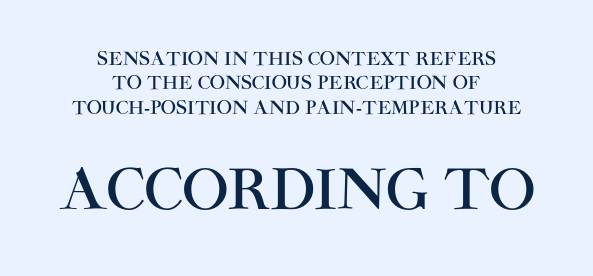
The image shows 55 px sans-serif type, upright; set centered, normal line spacing (1.36x), normal letter spacing, not underlined; the second (bottom) block is 3.06x larger; high stroke contrast and a large x-height.
